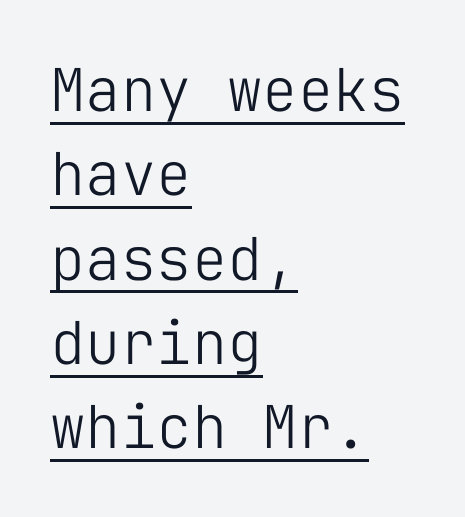
Q: Is the text bold? A: No.
Q: Is the text italic (slanted)? A: No, it is upright.
Q: Is the typeface a serif or a sans-serif typeface? A: Sans-serif.
Q: Is the text underlined? A: Yes.
Q: How is the paragraph aligned? A: Left-aligned.
Q: Is the spacing between letters normal or unusually wide? A: Normal.
Q: Is the spacing between lines tight, normal or loose? A: Normal.
Q: Width (condensed, normal, or wide)? A: Normal.
Q: Stroke contrast? A: Low.
Q: x-height? A: Medium.
Q: Monospaced? A: Yes.
